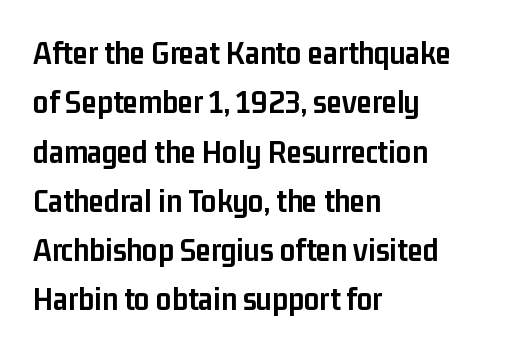
The image shows 34 px semibold, condensed sans-serif type, upright; set left-aligned, normal line spacing (1.45x), normal letter spacing, not underlined; low stroke contrast and a medium x-height.
